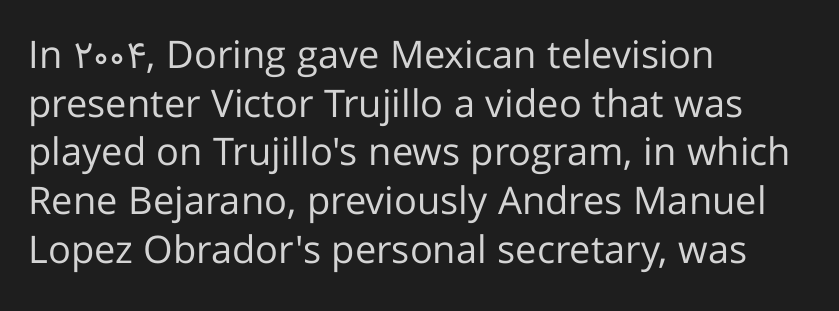
A student would call this left alignment; a typographer would say flush left, rag right. Lines of text with bare space underneath. The font family rendered here belongs to the sans-serif group. Looks like regular typesetting: each glyph gets only the width it needs.
